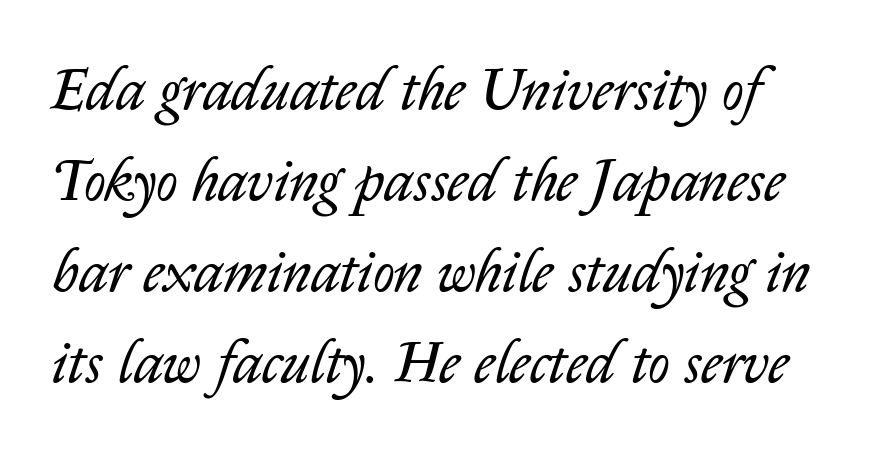
{"italic": "yes", "lean": "right", "slant_degrees": 14, "bold": "no", "weight": "regular", "width": "normal", "stroke_contrast": "low", "x_height": "medium", "monospaced": "no", "underline": "no", "align": "left", "line_spacing": "normal", "line_spacing_ratio": 1.54, "letter_spacing": "normal", "letter_spacing_em": 0.0, "glyph_px": 59}
